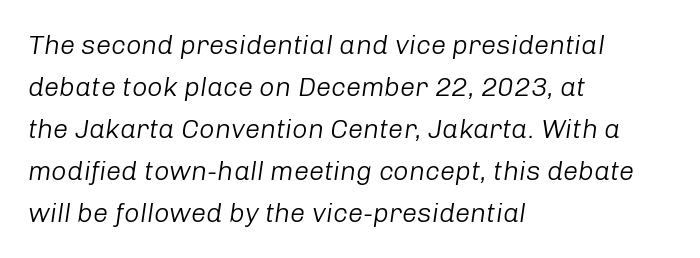
Decoration check: the copy has no underline. In terms of posture, this sample is oblique. The vertical gap from one line to the next is medium. Weight class: somewhere from thin through regular. What stands out about the letter spacing? Nothing — it is the standard amount. The text block is weighted toward the left margin, trailing off unevenly rightward.
